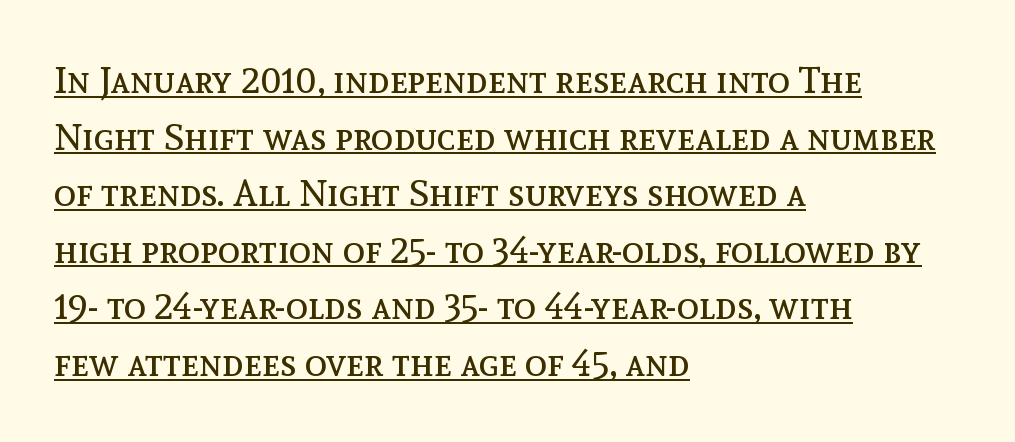
{"italic": "no", "bold": "no", "weight": "regular", "width": "normal", "x_height": "medium", "monospaced": "no", "underline": "yes", "align": "left", "line_spacing": "normal", "line_spacing_ratio": 1.53, "letter_spacing": "normal", "letter_spacing_em": 0.0, "glyph_px": 37}
